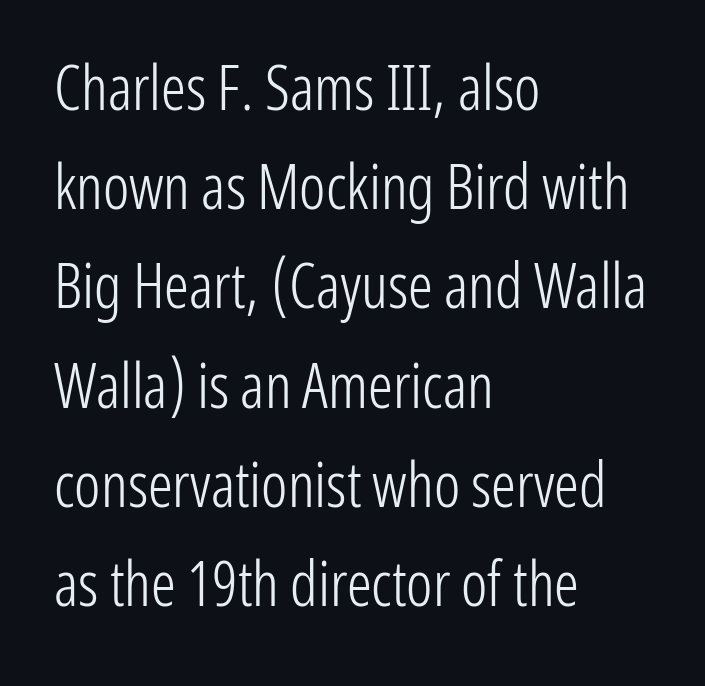
Q: Is the text bold? A: No.
Q: Is the text italic (slanted)? A: No, it is upright.
Q: Is the typeface a serif or a sans-serif typeface? A: Sans-serif.
Q: Is the text underlined? A: No.
Q: How is the paragraph aligned? A: Left-aligned.
Q: Is the spacing between letters normal or unusually wide? A: Normal.
Q: Is the spacing between lines tight, normal or loose? A: Normal.
Q: Width (condensed, normal, or wide)? A: Condensed.
Q: Stroke contrast? A: Low.
Q: x-height? A: Medium.
Q: Monospaced? A: No.
